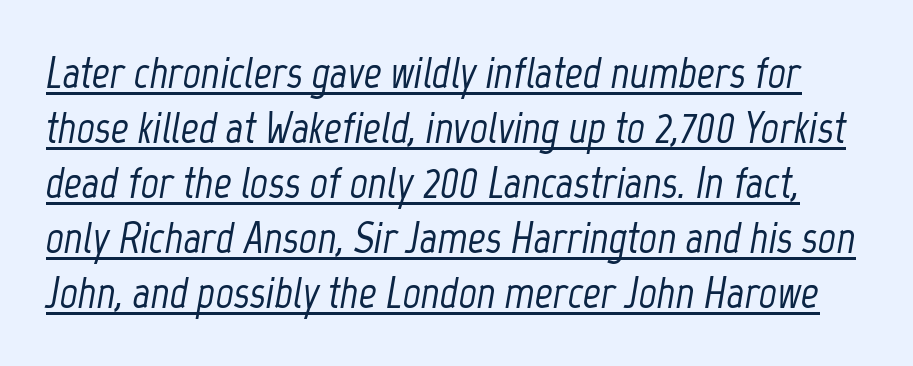
Regular leading. Underlined type. The typography opts for an oblique posture over an upright one. These lines are rendered in a variable-pitch font.
